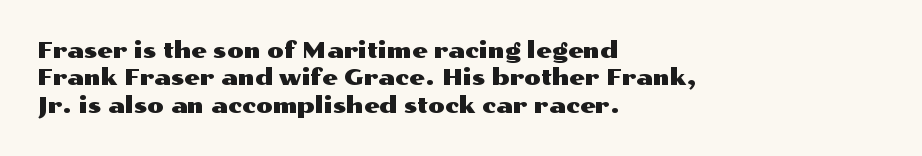
{"italic": "no", "underline": "no", "align": "left", "line_spacing_ratio": 1.24, "letter_spacing": "normal", "letter_spacing_em": 0.0, "glyph_px": 22}
